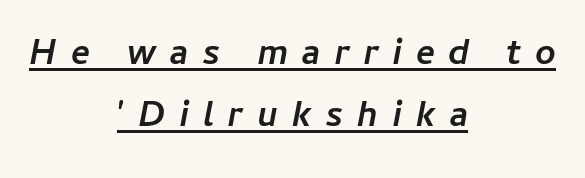
The image shows 36 px semibold type, italic (leaning right); set centered, line spacing 1.73x, unusually wide letter spacing (+0.37 em), underlined; low stroke contrast and a medium x-height.
